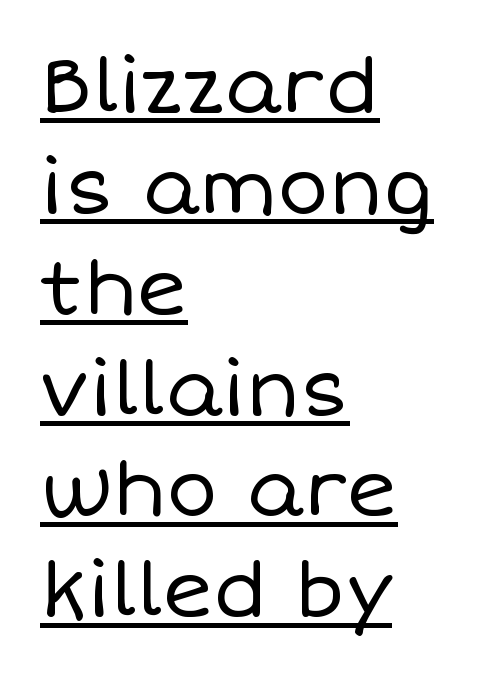
Looks like regular typesetting: each glyph gets only the width it needs. These lines keep a tight, regular rhythm from letter to letter. Leftover space on each line is placed entirely after the last word. These lines were composed using upright roman letters. Underlining? Definitely there.
